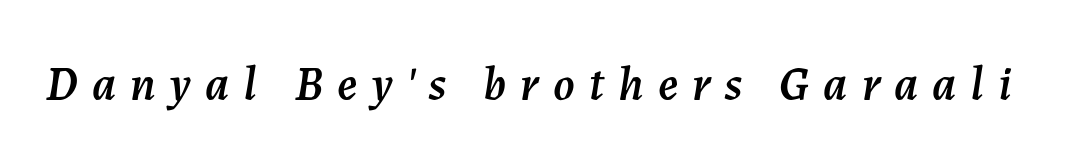
The image shows 48 px text type, italic (leaning right); set unusually wide letter spacing (+0.29 em), not underlined; medium stroke contrast and a medium x-height.
